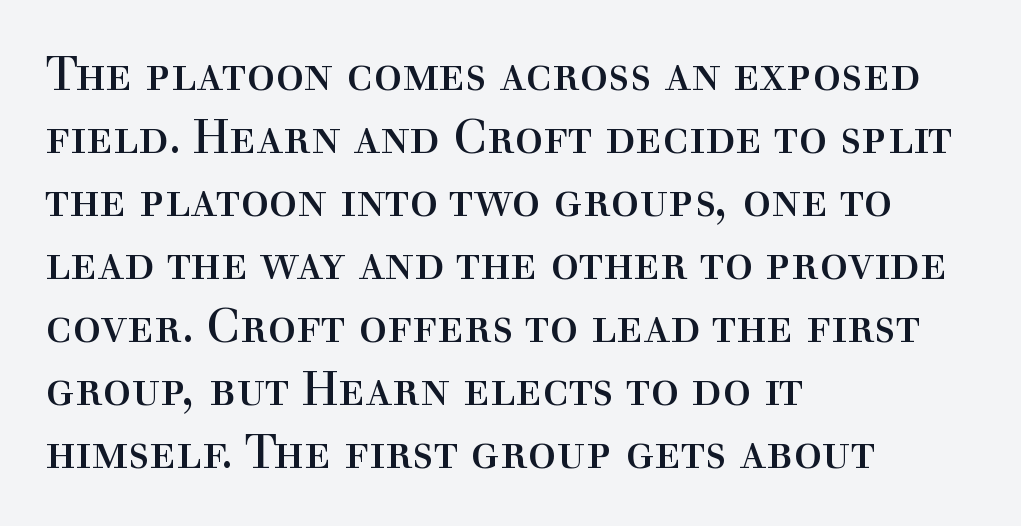
A classic flush-left, rag-right setting is used for this passage. Spacing verdict: proportional, widths tailored to each character. Vertical spacing — default. The string is rendered with underlining switched off. Observe the ordinary spacing: letters are neighbours, not strangers.
